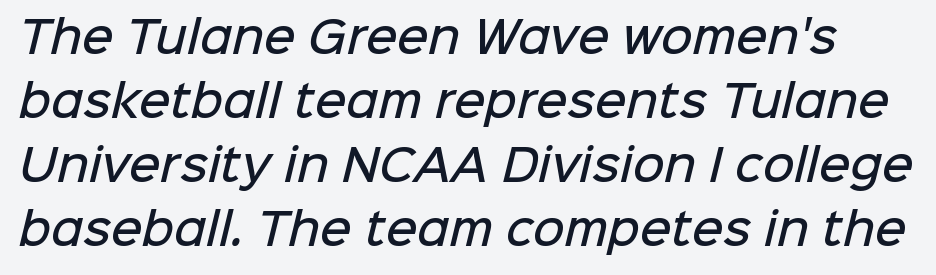
Q: Is the text bold? A: Semi-bold.
Q: Is the typeface a serif or a sans-serif typeface? A: Sans-serif.
Q: Is the text underlined? A: No.
Q: Is the spacing between letters normal or unusually wide? A: Normal.
Q: Is the spacing between lines tight, normal or loose? A: Normal.
Q: Width (condensed, normal, or wide)? A: Normal.
Q: Stroke contrast? A: Low.
Q: x-height? A: Medium.
Q: Monospaced? A: No.
